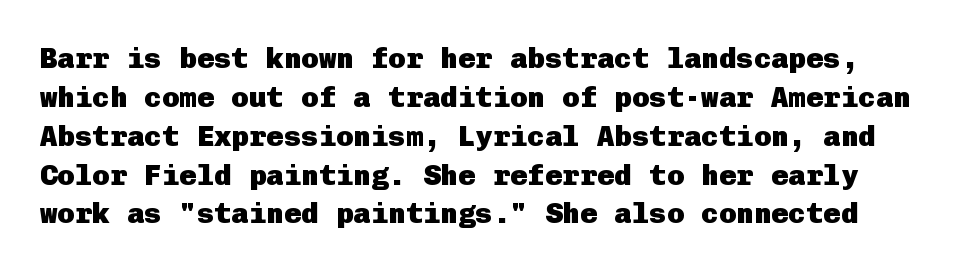
Q: Is the text bold? A: Yes.
Q: Is the text italic (slanted)? A: No, it is upright.
Q: Is the typeface a serif or a sans-serif typeface? A: Sans-serif.
Q: Is the text underlined? A: No.
Q: Is the spacing between letters normal or unusually wide? A: Normal.
Q: Is the spacing between lines tight, normal or loose? A: Normal.
Q: Width (condensed, normal, or wide)? A: Normal.
Q: Stroke contrast? A: Low.
Q: x-height? A: Medium.
